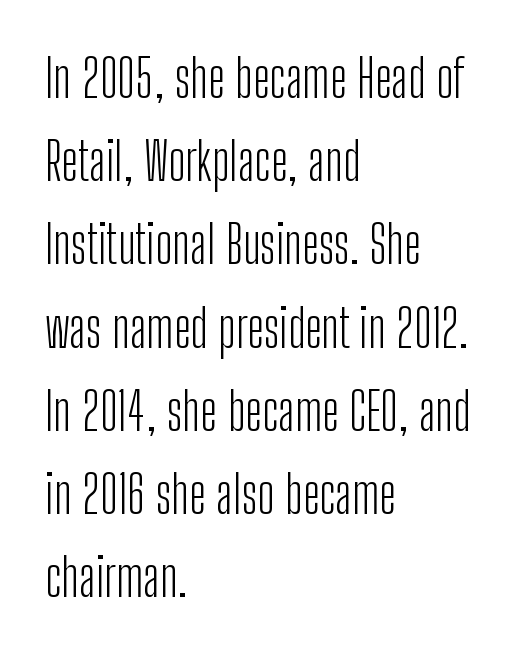
Q: Is the text bold? A: No.
Q: Is the text italic (slanted)? A: No, it is upright.
Q: Is the typeface a serif or a sans-serif typeface? A: Sans-serif.
Q: Is the text underlined? A: No.
Q: How is the paragraph aligned? A: Left-aligned.
Q: Is the spacing between letters normal or unusually wide? A: Normal.
Q: Is the spacing between lines tight, normal or loose? A: Normal.
Q: Width (condensed, normal, or wide)? A: Condensed.
Q: Stroke contrast? A: Low.
Q: x-height? A: Medium.
Q: Monospaced? A: No.
